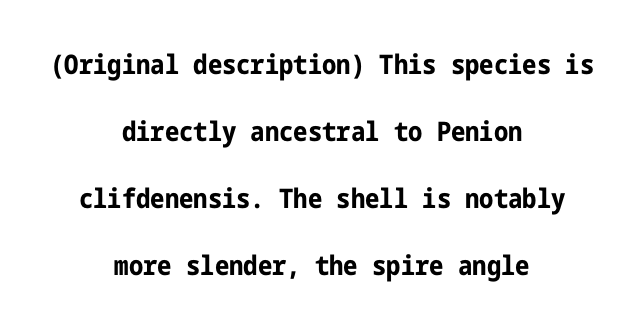
You can tell it's not italic because the verticals are truly vertical. Heavy-handed strokes throughout: this text is bold. How are the letters spaced? Ordinarily, with no added tracking. Line starts and ends both wander, symmetrically.
